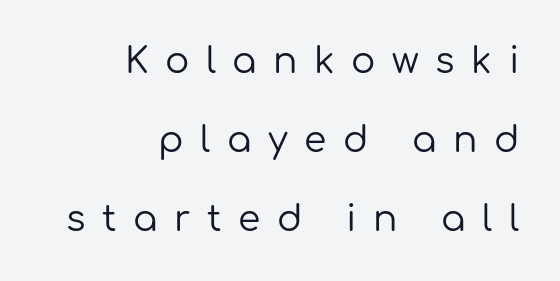
The image shows 36 px regular-weight sans-serif type, upright; set right-aligned, loose line spacing (2.19x), unusually wide letter spacing (+0.46 em), not underlined; low stroke contrast and a medium x-height.
